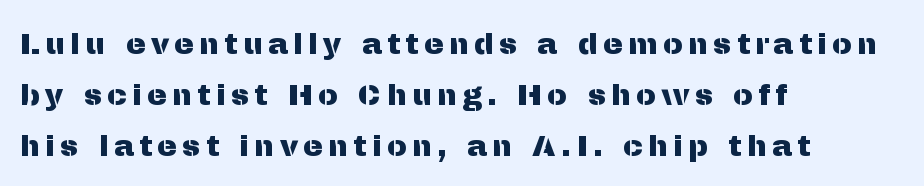
Q: Is the text italic (slanted)? A: No, it is upright.
Q: Is the typeface a serif or a sans-serif typeface? A: Sans-serif.
Q: Is the text underlined? A: No.
Q: How is the paragraph aligned? A: Left-aligned.
Q: Is the spacing between lines tight, normal or loose? A: Normal.
Q: Width (condensed, normal, or wide)? A: Normal.
Q: Stroke contrast? A: Medium.
Q: x-height? A: Medium.
Q: Monospaced? A: No.
